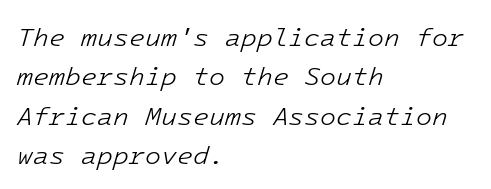
Q: Is the text bold? A: No.
Q: Is the text italic (slanted)? A: Yes, it leans right by about 16 degrees.
Q: Is the text underlined? A: No.
Q: How is the paragraph aligned? A: Left-aligned.
Q: Is the spacing between letters normal or unusually wide? A: Normal.
Q: Is the spacing between lines tight, normal or loose? A: Normal.
